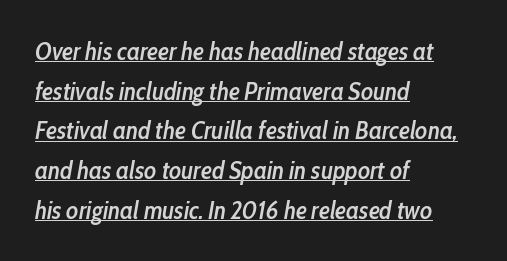
Underline: present. Typographic density is moderately raised because the face is semibold. The paragraph shown leans on its left margin. What stands out about the letter spacing? Nothing — it is the standard amount.
